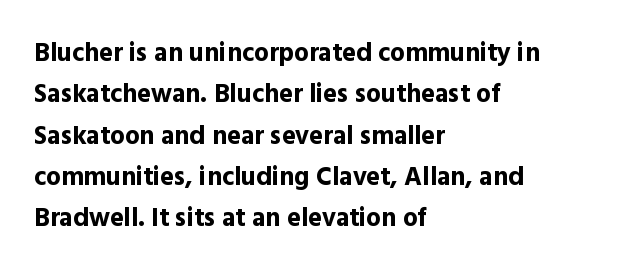
{"italic": "no", "bold": "yes", "underline": "no", "align": "left", "line_spacing": "normal", "line_spacing_ratio": 1.59, "letter_spacing": "normal", "letter_spacing_em": 0.0, "glyph_px": 26}
